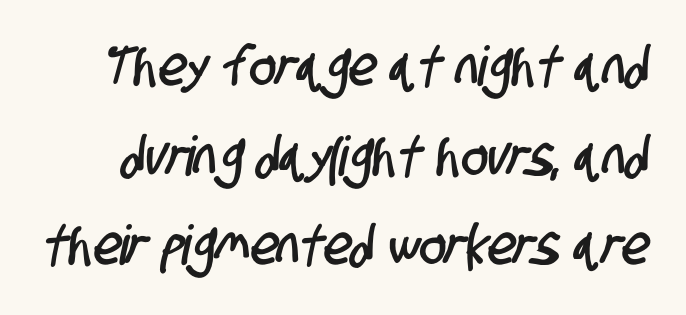
{"serif": "no", "width": "condensed", "stroke_contrast": "low", "x_height": "large", "monospaced": "no", "underline": "no", "line_spacing": "normal", "line_spacing_ratio": 1.63, "letter_spacing": "normal", "letter_spacing_em": 0.0, "glyph_px": 55}
